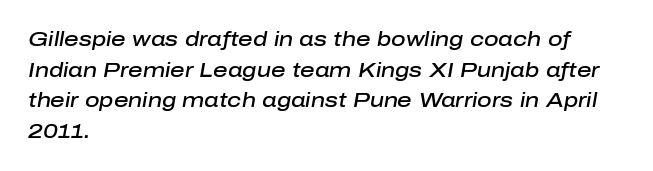
{"italic": "yes", "lean": "right", "slant_degrees": 10, "bold": "semi", "underline": "no", "align": "left", "line_spacing": "normal", "line_spacing_ratio": 1.53, "letter_spacing": "normal", "letter_spacing_em": 0.0, "glyph_px": 20}
